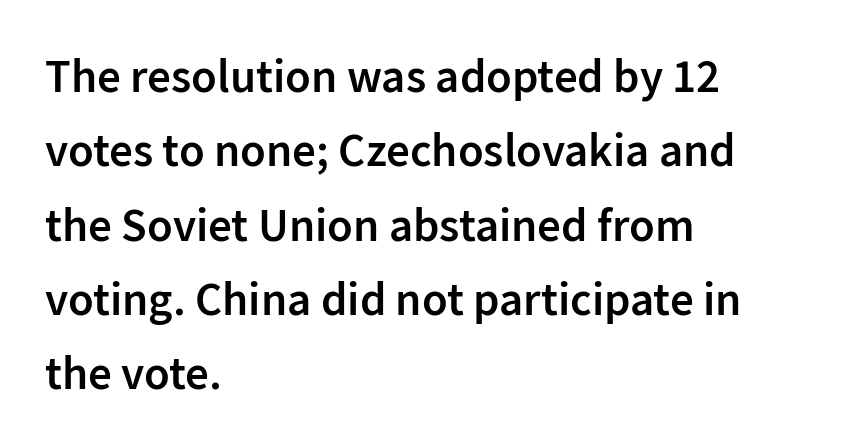
{"serif": "no", "italic": "no", "bold": "semi", "weight": "semibold", "width": "normal", "stroke_contrast": "low", "x_height": "medium", "monospaced": "no", "underline": "no", "align": "left", "line_spacing": "normal", "line_spacing_ratio": 1.58, "letter_spacing": "normal", "letter_spacing_em": 0.0, "glyph_px": 47}
